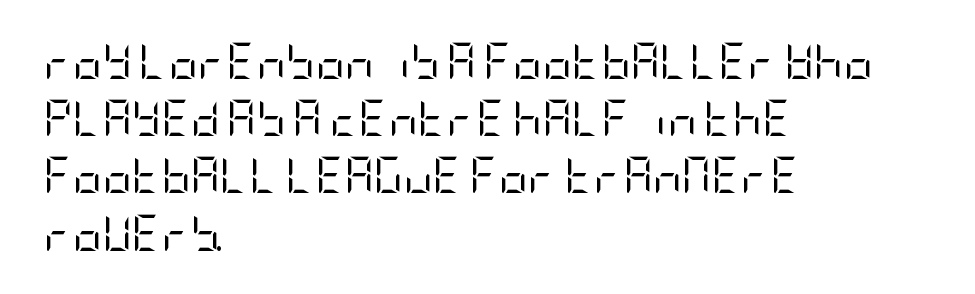
Q: Is the text bold? A: No.
Q: Is the text italic (slanted)? A: No, it is upright.
Q: Is the typeface a serif or a sans-serif typeface? A: Sans-serif.
Q: Is the text underlined? A: No.
Q: How is the paragraph aligned? A: Left-aligned.
Q: Is the spacing between letters normal or unusually wide? A: Normal.
Q: Is the spacing between lines tight, normal or loose? A: Normal.
Q: Width (condensed, normal, or wide)? A: Condensed.
Q: Stroke contrast? A: Low.
Q: x-height? A: Large.
